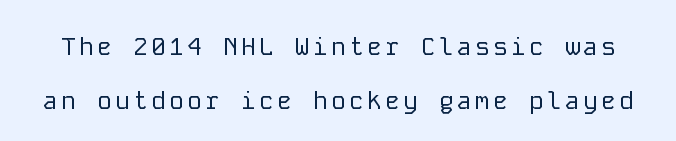
Horizontal bands of white between lines are thick stripes. Ascenders rise straight up at ninety degrees. The font sits on the lighter half of the weight spectrum, regular included. A bare baseline throughout the passage.
